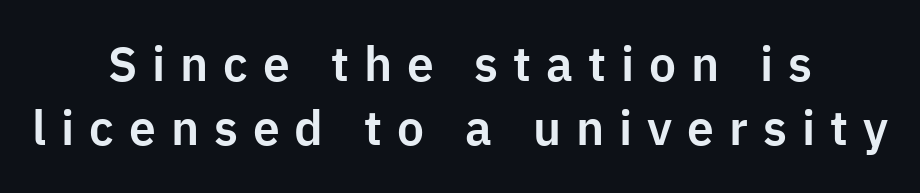
{"serif": "no", "italic": "no", "width": "normal", "stroke_contrast": "low", "x_height": "medium", "monospaced": "no", "underline": "no", "align": "center", "line_spacing": "normal", "line_spacing_ratio": 1.33, "letter_spacing": "wide", "letter_spacing_em": 0.31, "glyph_px": 48}
